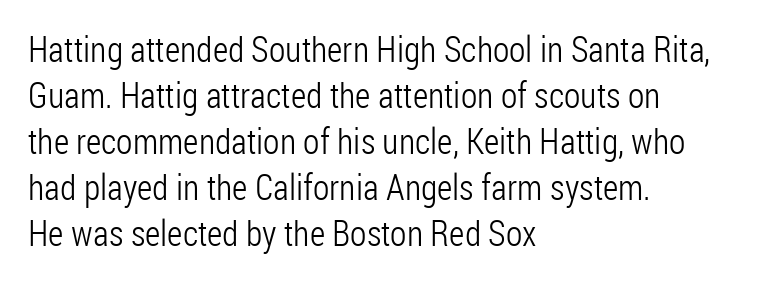
Q: Is the text bold? A: No.
Q: Is the text italic (slanted)? A: No, it is upright.
Q: Is the typeface a serif or a sans-serif typeface? A: Sans-serif.
Q: Is the text underlined? A: No.
Q: How is the paragraph aligned? A: Left-aligned.
Q: Is the spacing between letters normal or unusually wide? A: Normal.
Q: Is the spacing between lines tight, normal or loose? A: Normal.
Q: Width (condensed, normal, or wide)? A: Condensed.
Q: Stroke contrast? A: Low.
Q: x-height? A: Medium.
Q: Monospaced? A: No.
